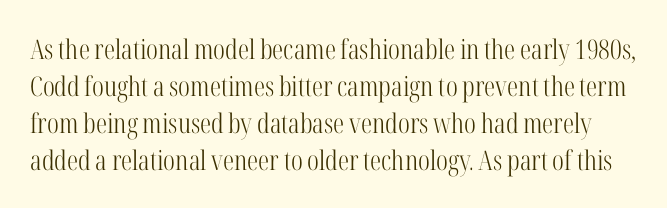
The image shows 27 px text type, upright; set normal line spacing (1.37x), normal letter spacing, not underlined.
